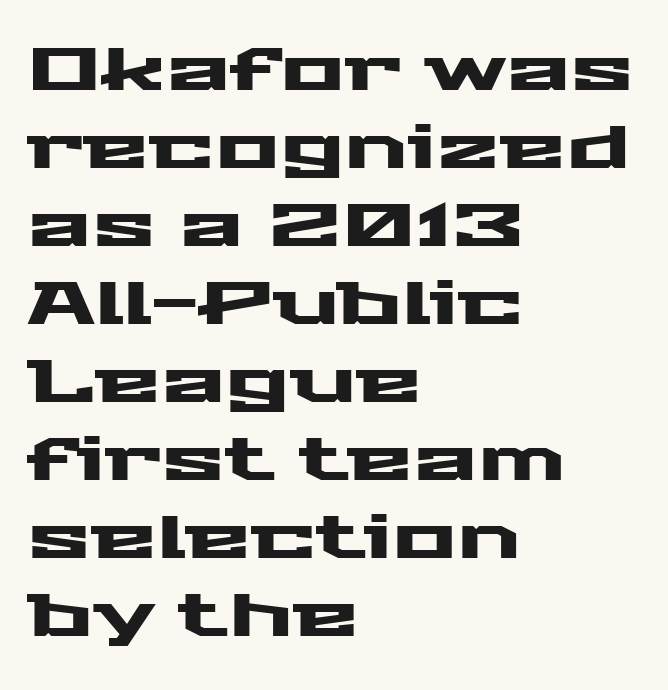
Q: Is the text italic (slanted)? A: No, it is upright.
Q: Is the typeface a serif or a sans-serif typeface? A: Sans-serif.
Q: Is the text underlined? A: No.
Q: How is the paragraph aligned? A: Left-aligned.
Q: Is the spacing between letters normal or unusually wide? A: Normal.
Q: Is the spacing between lines tight, normal or loose? A: Normal.
Q: Width (condensed, normal, or wide)? A: Wide.
Q: Stroke contrast? A: Medium.
Q: x-height? A: Medium.
Q: Monospaced? A: No.
